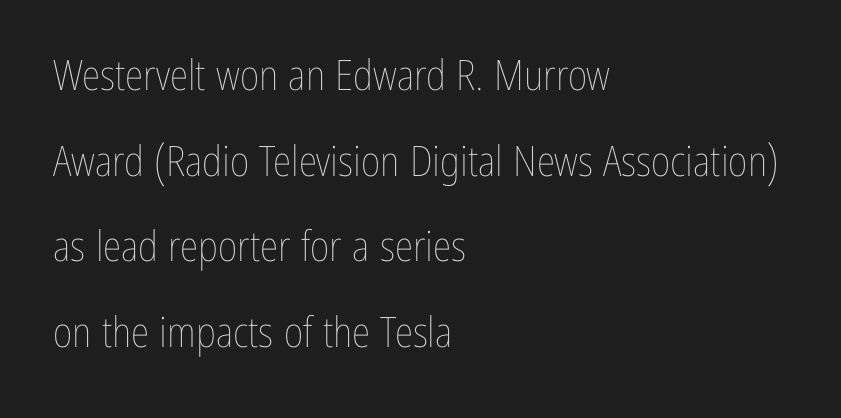
Q: Is the text bold? A: No.
Q: Is the text italic (slanted)? A: No, it is upright.
Q: Is the text underlined? A: No.
Q: How is the paragraph aligned? A: Left-aligned.
Q: Is the spacing between letters normal or unusually wide? A: Normal.
Q: Is the spacing between lines tight, normal or loose? A: Loose.
Q: Width (condensed, normal, or wide)? A: Condensed.
Q: Stroke contrast? A: Low.
Q: x-height? A: Medium.
Q: Monospaced? A: No.
